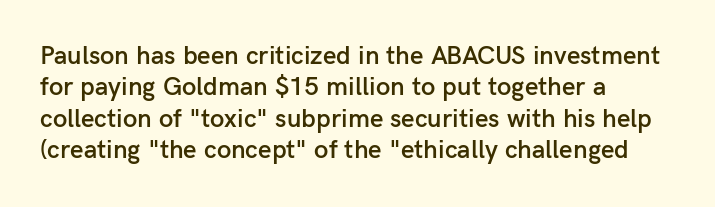
Q: Is the text bold? A: Semi-bold.
Q: Is the text italic (slanted)? A: No, it is upright.
Q: Is the text underlined? A: No.
Q: How is the paragraph aligned? A: Left-aligned.
Q: Is the spacing between letters normal or unusually wide? A: Normal.
